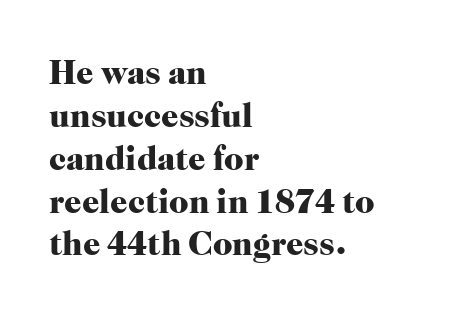
The image shows 34 px heavy serif type, upright; set left-aligned, normal line spacing (1.26x), normal letter spacing, not underlined; high stroke contrast and a medium x-height.
